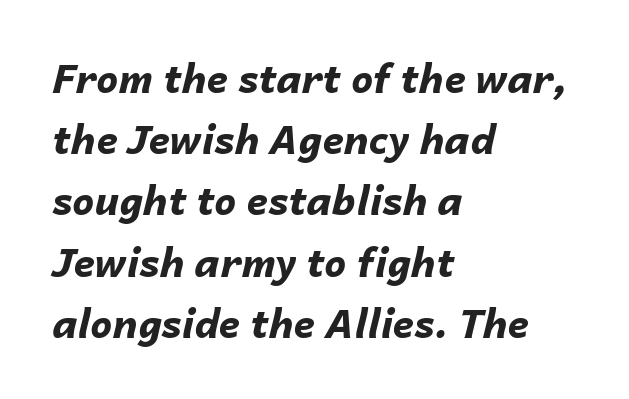
{"italic": "yes", "lean": "right", "slant_degrees": 14, "bold": "yes", "weight": "bold", "width": "normal", "stroke_contrast": "low", "x_height": "medium", "monospaced": "no", "underline": "no", "align": "left", "line_spacing": "normal", "line_spacing_ratio": 1.57, "letter_spacing": "normal", "letter_spacing_em": 0.0, "glyph_px": 39}
